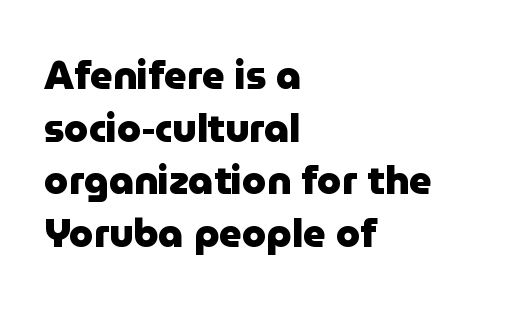
The image shows 39 px heavy sans-serif type, upright; set left-aligned, normal line spacing (1.35x), normal letter spacing, not underlined; low stroke contrast and a medium x-height.
